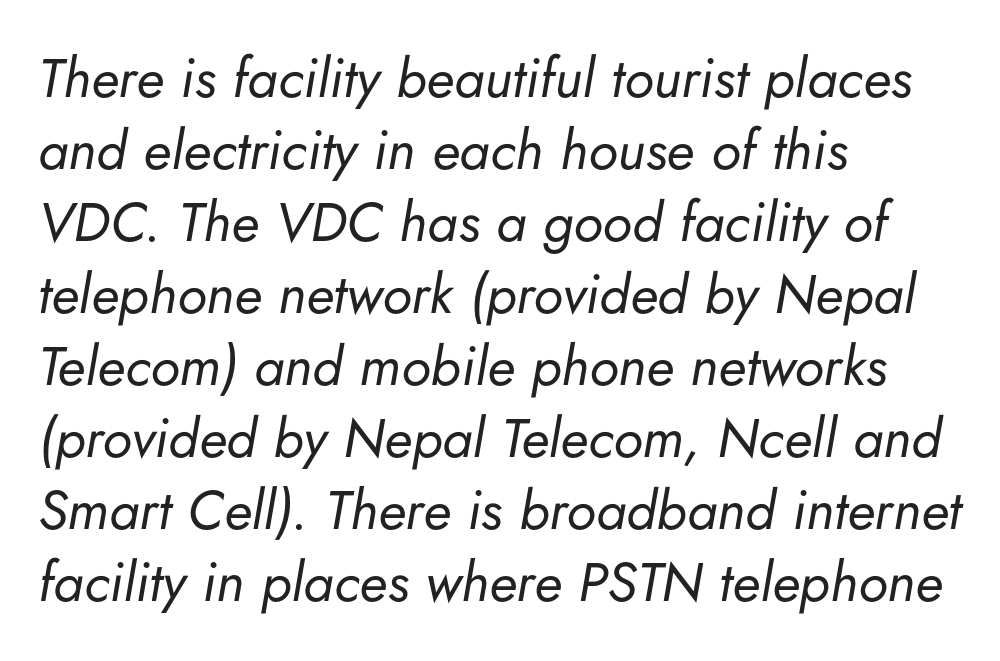
{"italic": "yes", "lean": "right", "slant_degrees": 5, "bold": "no", "weight": "regular", "width": "normal", "stroke_contrast": "low", "x_height": "small", "monospaced": "no", "underline": "no", "align": "left", "line_spacing": "normal", "line_spacing_ratio": 1.31, "letter_spacing": "normal", "letter_spacing_em": 0.0, "glyph_px": 55}
